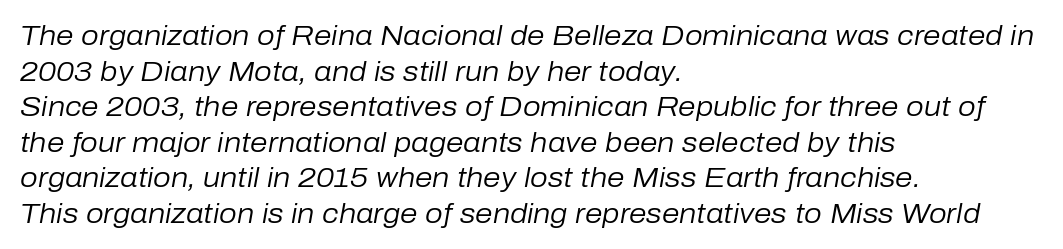
{"italic": "yes", "lean": "right", "slant_degrees": 10, "bold": "no", "weight": "regular", "width": "normal", "stroke_contrast": "low", "x_height": "medium", "monospaced": "no", "underline": "no", "align": "left", "line_spacing": "normal", "line_spacing_ratio": 1.27, "letter_spacing": "normal", "letter_spacing_em": 0.0, "glyph_px": 28}
